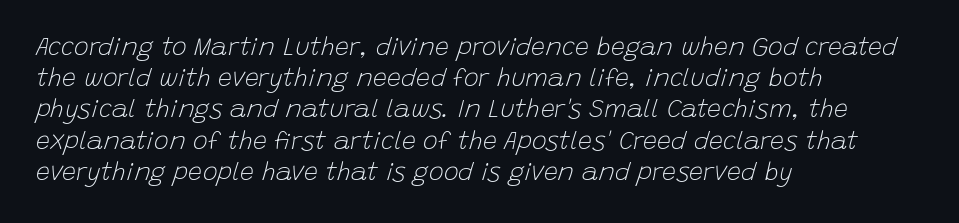
The image shows 25 px text type, italic (leaning right); set left-aligned, normal line spacing (1.25x), normal letter spacing, not underlined.
